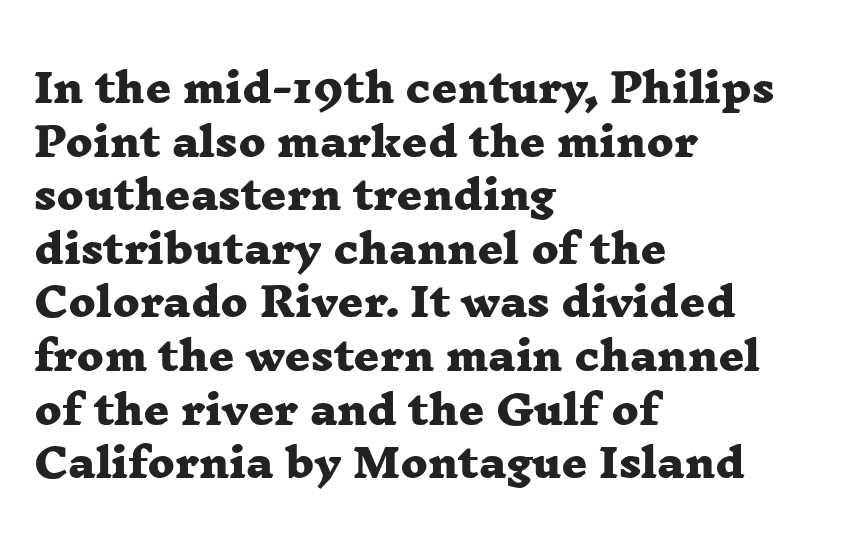
Q: Is the text bold? A: Yes.
Q: Is the typeface a serif or a sans-serif typeface? A: Serif.
Q: Is the text underlined? A: No.
Q: How is the paragraph aligned? A: Left-aligned.
Q: Is the spacing between letters normal or unusually wide? A: Normal.
Q: Is the spacing between lines tight, normal or loose? A: Normal.
Q: Width (condensed, normal, or wide)? A: Wide.
Q: Stroke contrast? A: Low.
Q: x-height? A: Medium.
Q: Monospaced? A: No.
